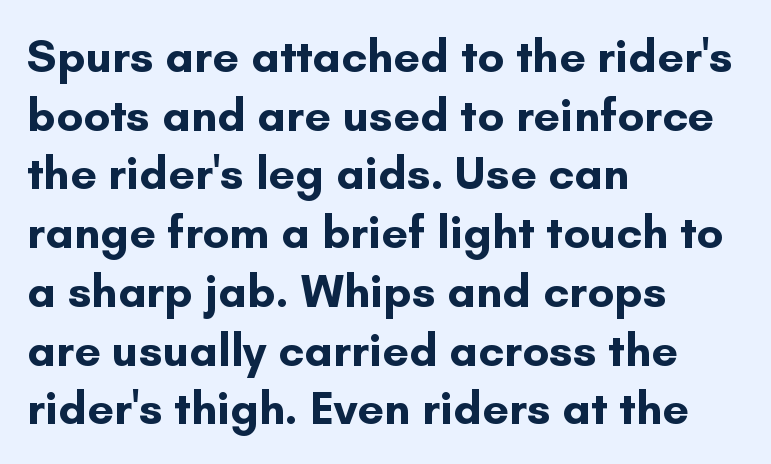
The image shows 47 px bold sans-serif type, upright; set left-aligned, normal line spacing (1.25x), normal letter spacing, not underlined; low stroke contrast and a small x-height.
